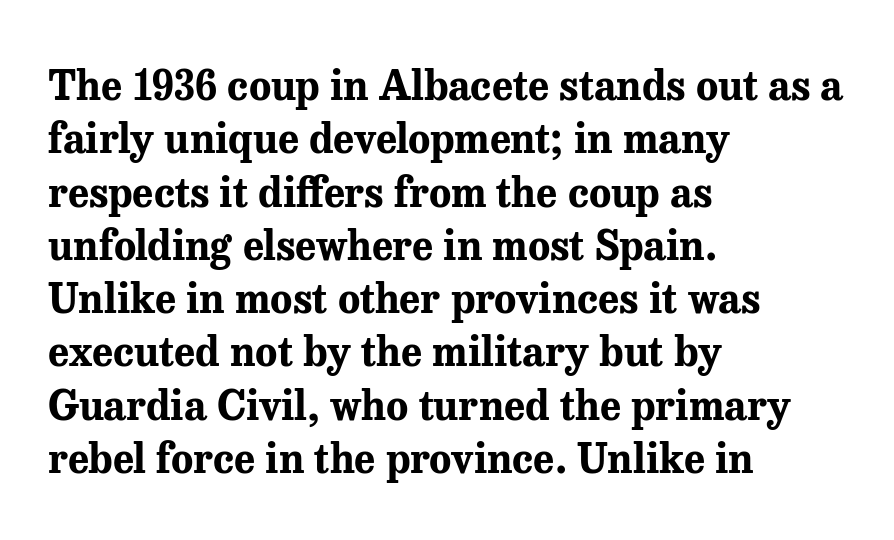
The baseline area is clear. The characters display serif detailing at their extremities. A normal amount of white space separates one row of letters from the next. Here the designer chose a conventional face with non-uniform glyph widths.
